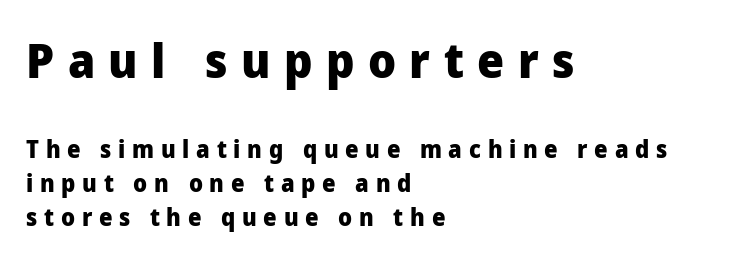
This sample uses an upright cut, with every glyph sitting square on the baseline. Summary of vertical rhythm: regular, with standard interline spacing. Bare-footed words on every line. Short and long lines alike share a common starting point at left. Which of the two is more prominent by size? The first, at the top. Substantial extra tracking has been applied to these lines.
